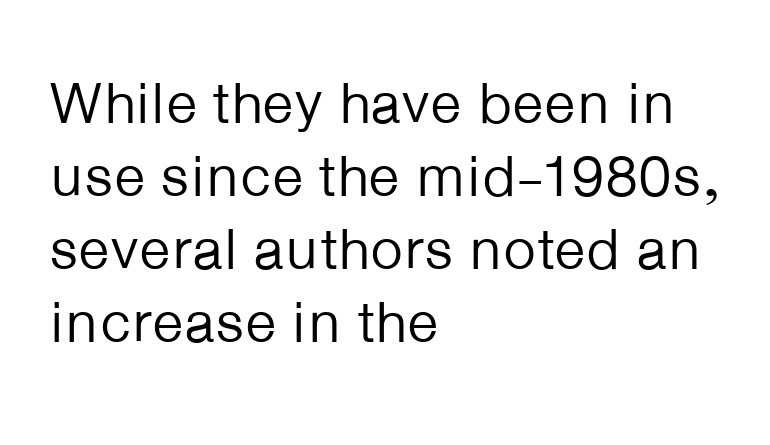
The image shows 58 px regular-weight sans-serif type, upright; set left-aligned, normal line spacing (1.26x), normal letter spacing, not underlined; low stroke contrast and a medium x-height.
